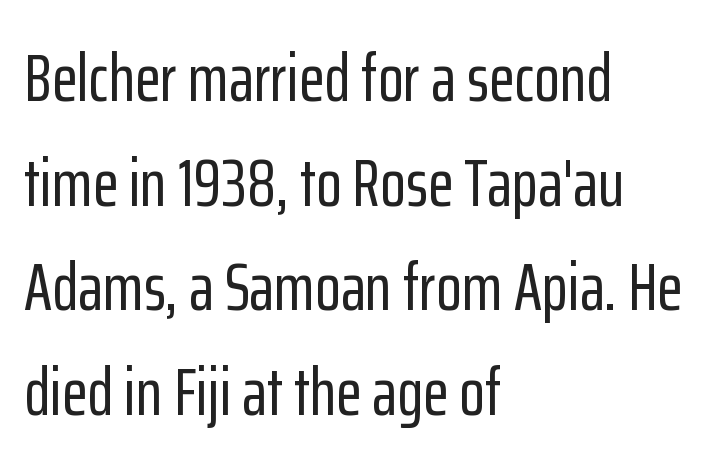
{"serif": "no", "italic": "no", "width": "condensed", "stroke_contrast": "low", "x_height": "medium", "monospaced": "no", "underline": "no", "align": "left", "line_spacing": "normal", "line_spacing_ratio": 1.56, "letter_spacing": "normal", "letter_spacing_em": 0.0, "glyph_px": 67}
